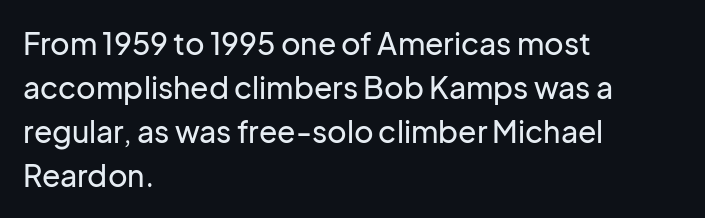
The zone under the glyphs is completely vacant. Nothing unusual about the tracking: characters are spaced as the font intends. Regular leading. Each letter keeps its own natural width here, so spacing adapts to shape.
